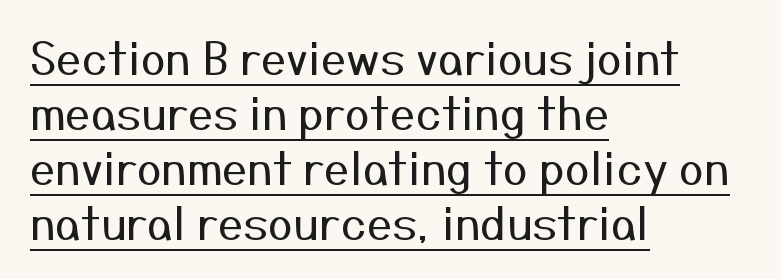
The image shows 45 px regular-weight sans-serif type, upright; set left-aligned, line spacing 1.22x, normal letter spacing, underlined; medium stroke contrast and a medium x-height.
